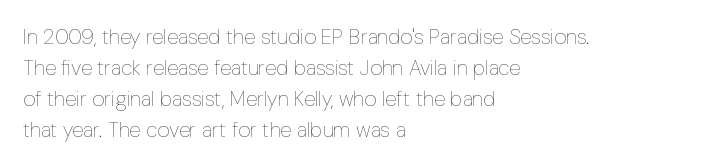
The image shows 21 px text type, upright; set left-aligned, normal line spacing (1.48x), normal letter spacing, not underlined.
